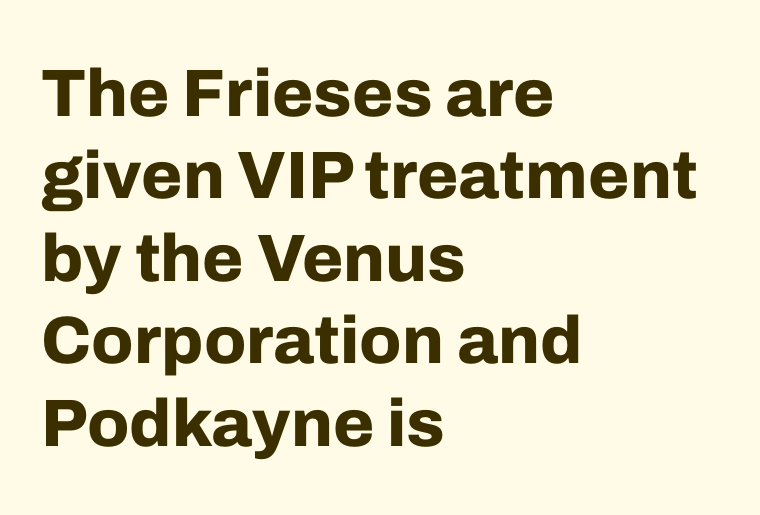
{"serif": "no", "italic": "no", "bold": "yes", "weight": "bold", "width": "normal", "stroke_contrast": "low", "x_height": "medium", "monospaced": "no", "underline": "no", "align": "left", "line_spacing_ratio": 1.23, "letter_spacing": "normal", "letter_spacing_em": 0.0, "glyph_px": 67}
